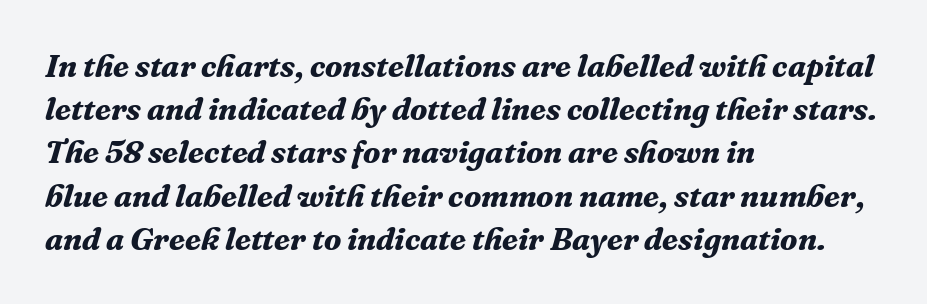
Q: Is the text bold? A: Yes.
Q: Is the text italic (slanted)? A: Yes, it leans right by about 16 degrees.
Q: Is the typeface a serif or a sans-serif typeface? A: Serif.
Q: Is the text underlined? A: No.
Q: How is the paragraph aligned? A: Left-aligned.
Q: Is the spacing between letters normal or unusually wide? A: Normal.
Q: Is the spacing between lines tight, normal or loose? A: Normal.
Q: Width (condensed, normal, or wide)? A: Normal.
Q: Stroke contrast? A: Medium.
Q: x-height? A: Medium.
Q: Monospaced? A: No.
